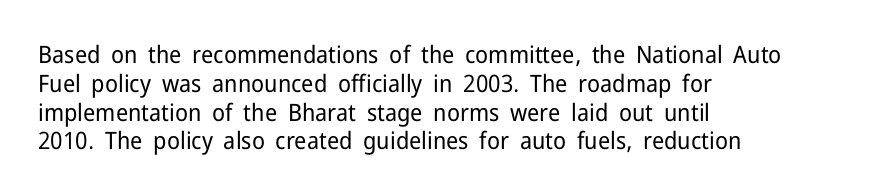
Q: Is the text bold? A: No.
Q: Is the text italic (slanted)? A: No, it is upright.
Q: Is the text underlined? A: No.
Q: How is the paragraph aligned? A: Left-aligned.
Q: Is the spacing between letters normal or unusually wide? A: Normal.
